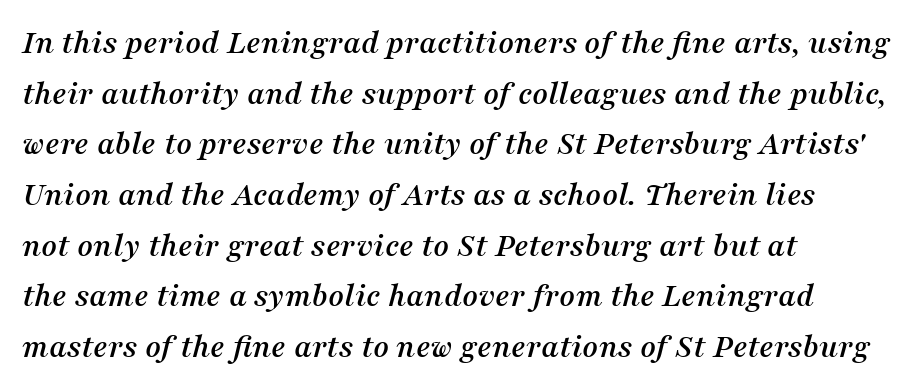
The image shows 34 px serif type, italic (leaning right); set left-aligned, normal line spacing (1.49x), normal letter spacing, not underlined; medium stroke contrast and a medium x-height.
